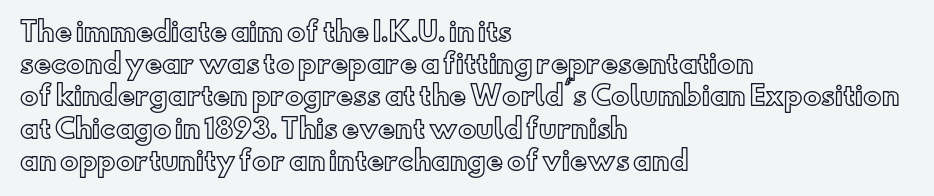
{"italic": "no", "underline": "no", "align": "left", "line_spacing_ratio": 1.24, "letter_spacing": "normal", "letter_spacing_em": 0.0, "glyph_px": 26}
